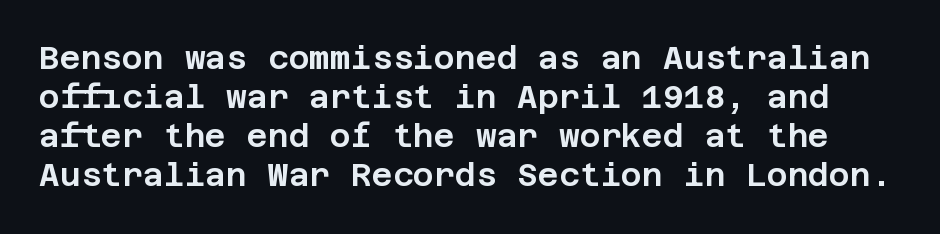
Descenders hang freely into open space. Font category for this specimen: sans-serif. In terms of letterspacing, this is plain default setting. The letters stand straight up with perfectly vertical stems.
